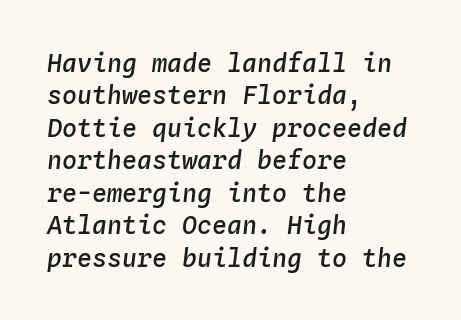
{"italic": "yes", "lean": "right", "slant_degrees": 4, "bold": "semi", "underline": "no", "align": "left", "line_spacing": "normal", "line_spacing_ratio": 1.3, "letter_spacing": "normal", "letter_spacing_em": 0.0, "glyph_px": 25}
